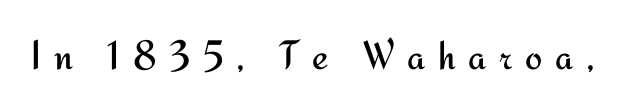
The letterforms stand isolated, each surrounded by extra space. Each letter keeps its own natural width here, so spacing adapts to shape. Is there any slant? The stems are plumb. The font sits on the lighter half of the weight spectrum, regular included.
